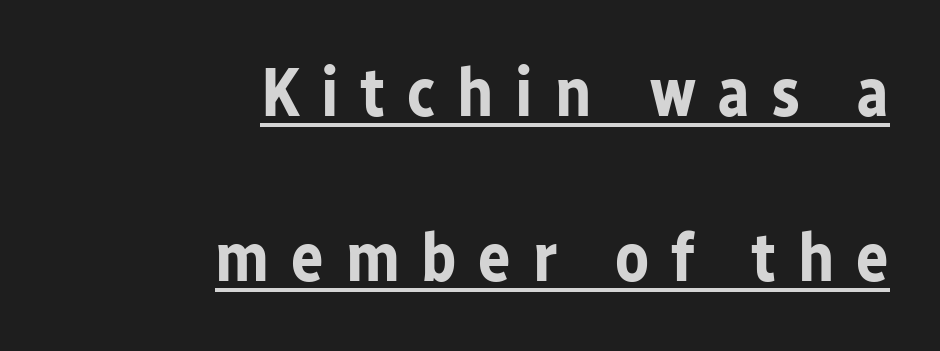
Q: Is the text bold? A: Yes.
Q: Is the text italic (slanted)? A: No, it is upright.
Q: Is the typeface a serif or a sans-serif typeface? A: Sans-serif.
Q: Is the text underlined? A: Yes.
Q: How is the paragraph aligned? A: Right-aligned.
Q: Is the spacing between letters normal or unusually wide? A: Unusually wide.
Q: Is the spacing between lines tight, normal or loose? A: Loose.
Q: Width (condensed, normal, or wide)? A: Normal.
Q: Stroke contrast? A: Low.
Q: x-height? A: Medium.
Q: Monospaced? A: No.
